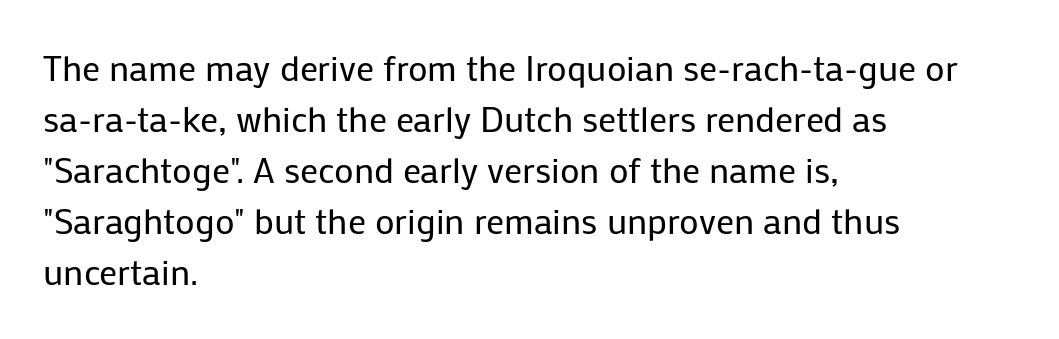
Q: Is the text bold? A: No.
Q: Is the text italic (slanted)? A: No, it is upright.
Q: Is the typeface a serif or a sans-serif typeface? A: Sans-serif.
Q: Is the text underlined? A: No.
Q: How is the paragraph aligned? A: Left-aligned.
Q: Is the spacing between letters normal or unusually wide? A: Normal.
Q: Is the spacing between lines tight, normal or loose? A: Normal.
Q: Width (condensed, normal, or wide)? A: Normal.
Q: Stroke contrast? A: Low.
Q: x-height? A: Medium.
Q: Monospaced? A: No.
